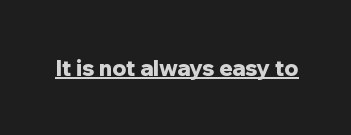
Q: Is the text bold? A: Yes.
Q: Is the text italic (slanted)? A: No, it is upright.
Q: Is the text underlined? A: Yes.
Q: Is the spacing between letters normal or unusually wide? A: Normal.
